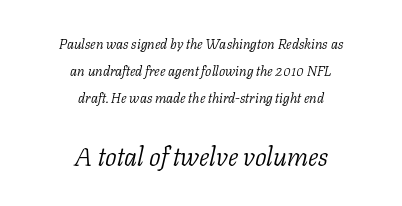
Q: Is the text bold? A: No.
Q: Is the text italic (slanted)? A: Yes, it leans right by about 11 degrees.
Q: Is the text underlined? A: No.
Q: How is the paragraph aligned? A: Centered.
Q: Is the spacing between letters normal or unusually wide? A: Normal.
Q: Is the spacing between lines tight, normal or loose? A: Loose.
Q: Which block of text is set in a larger size, the first (top) or the second (bottom)? A: The second (bottom) one.
